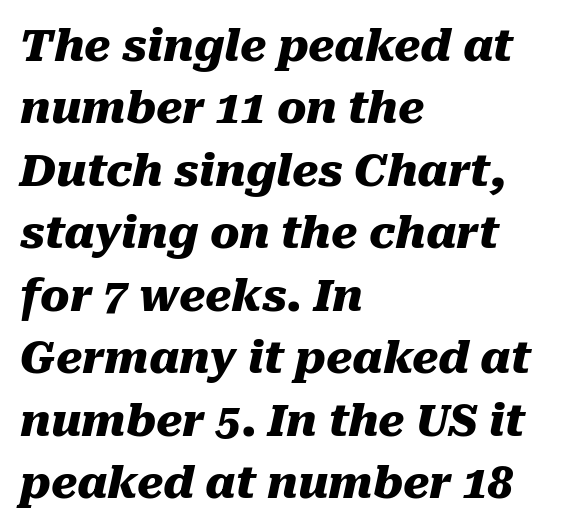
{"italic": "yes", "lean": "right", "slant_degrees": 10, "bold": "yes", "weight": "heavy", "width": "normal", "stroke_contrast": "medium", "x_height": "medium", "monospaced": "no", "underline": "no", "align": "left", "line_spacing": "normal", "line_spacing_ratio": 1.42, "letter_spacing": "normal", "letter_spacing_em": 0.0, "glyph_px": 44}
